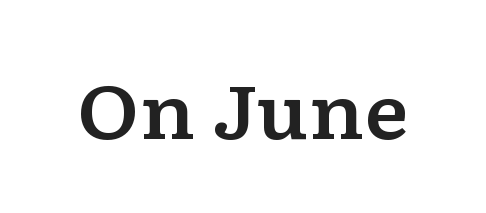
A typesetter would call this proportional, since set widths differ per character. Inter-character spacing is left at the font's built-in metrics. Rendered with straight, roman letterforms. Each row of text sits above clean, open space. This sample uses a serif face.
